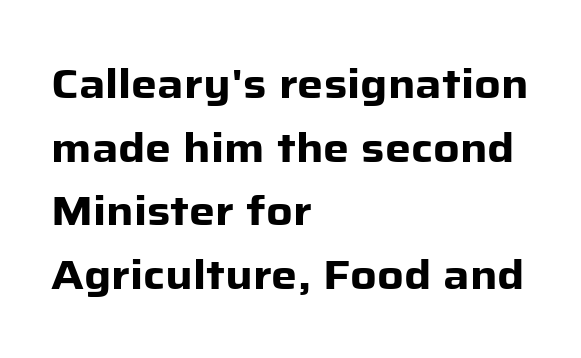
Q: Is the text bold? A: Yes.
Q: Is the text italic (slanted)? A: No, it is upright.
Q: Is the typeface a serif or a sans-serif typeface? A: Sans-serif.
Q: Is the text underlined? A: No.
Q: How is the paragraph aligned? A: Left-aligned.
Q: Is the spacing between letters normal or unusually wide? A: Normal.
Q: Is the spacing between lines tight, normal or loose? A: Normal.
Q: Width (condensed, normal, or wide)? A: Normal.
Q: Stroke contrast? A: Low.
Q: x-height? A: Medium.
Q: Monospaced? A: No.
